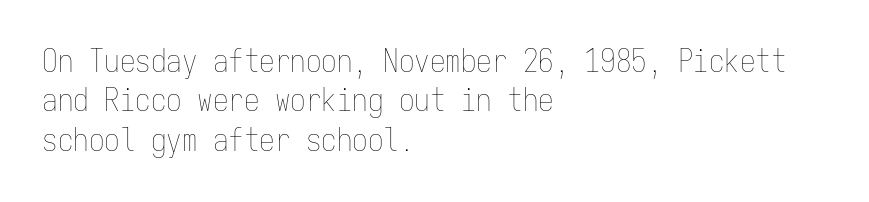
The image shows 31 px thin, condensed type, upright, monospaced; set left-aligned, normal line spacing (1.27x), normal letter spacing, not underlined; low stroke contrast and a medium x-height.
